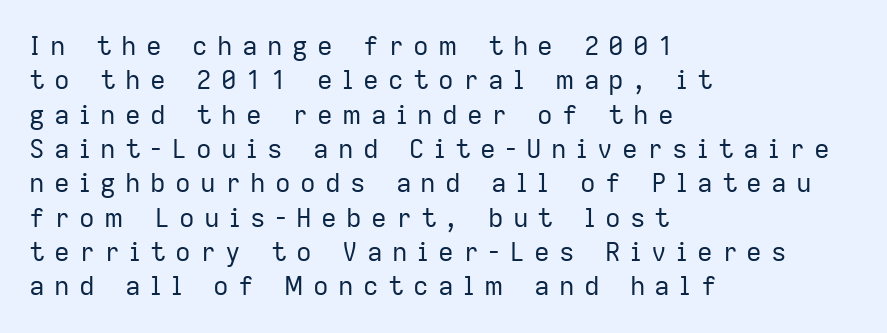
The image shows 26 px text type, upright; set left-aligned, normal line spacing (1.32x), unusually wide letter spacing (+0.36 em), not underlined.
